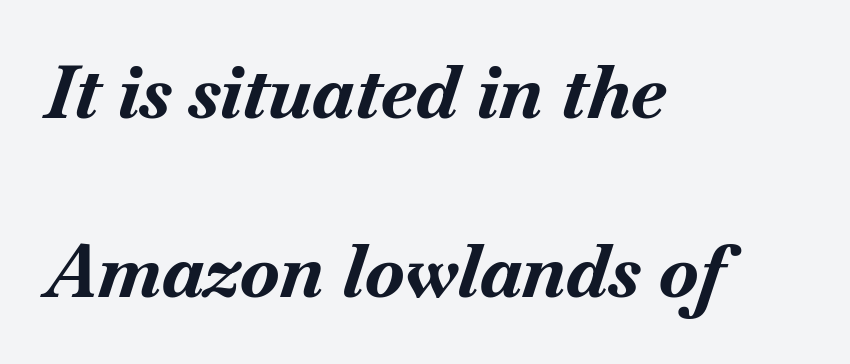
{"italic": "yes", "lean": "right", "slant_degrees": 18, "bold": "yes", "weight": "bold", "width": "normal", "stroke_contrast": "medium", "x_height": "small", "monospaced": "no", "underline": "no", "align": "left", "line_spacing": "loose", "line_spacing_ratio": 2.45, "letter_spacing": "normal", "letter_spacing_em": 0.0, "glyph_px": 73}
